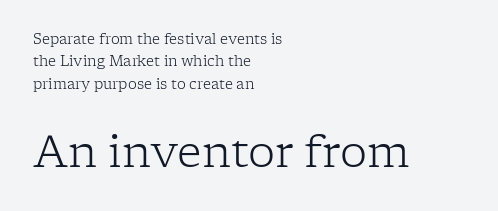
The image shows 43 px light serif type, upright; set left-aligned, normal line spacing (1.59x), normal letter spacing, not underlined; the second (bottom) block is 3.07x larger; low stroke contrast and a medium x-height.
